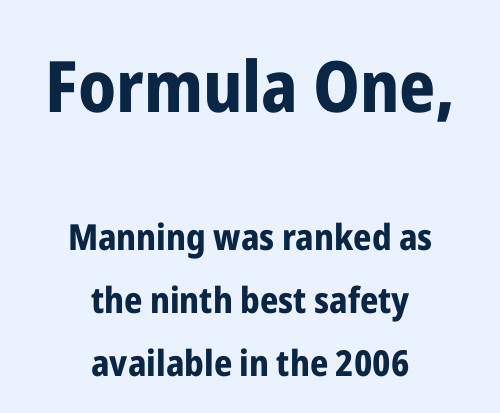
{"serif": "no", "italic": "no", "bold": "yes", "weight": "bold", "width": "condensed", "stroke_contrast": "low", "x_height": "medium", "monospaced": "no", "underline": "no", "align": "center", "line_spacing_ratio": 1.76, "letter_spacing": "normal", "letter_spacing_em": 0.0, "larger_block": "first", "size_ratio": 1.97, "glyph_px": 71}
